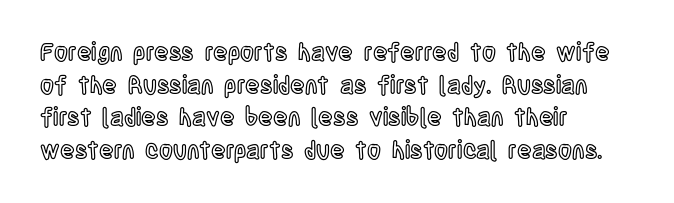
The image shows 24 px text type, upright; set left-aligned, normal line spacing (1.36x), normal letter spacing, not underlined.
